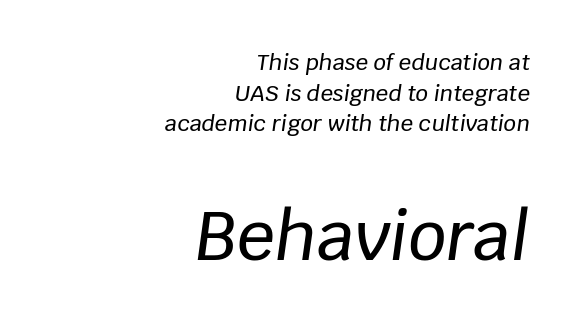
{"italic": "yes", "lean": "right", "slant_degrees": 8, "width": "normal", "stroke_contrast": "low", "x_height": "large", "monospaced": "no", "underline": "no", "align": "right", "line_spacing": "normal", "line_spacing_ratio": 1.39, "letter_spacing": "normal", "letter_spacing_em": 0.0, "larger_block": "second", "size_ratio": 3.05, "glyph_px": 67}
